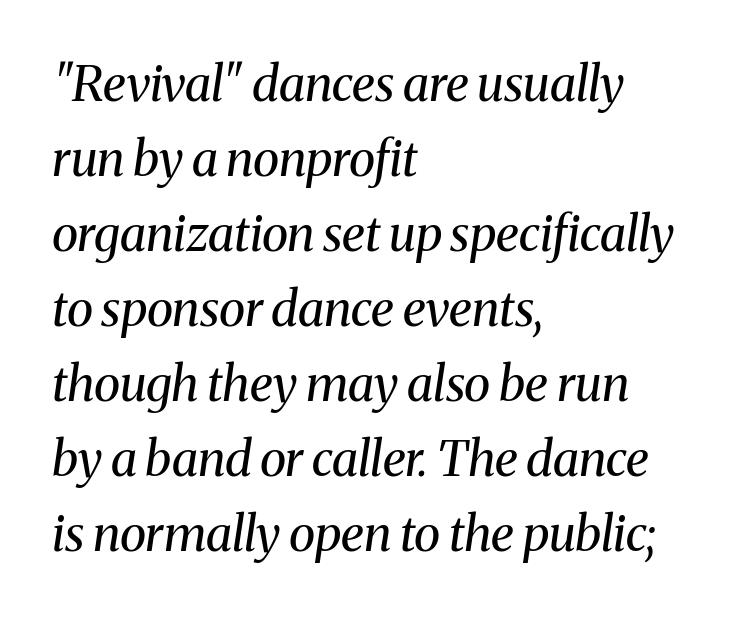
The image shows 49 px regular-weight serif type, italic (leaning right); set left-aligned, normal line spacing (1.53x), normal letter spacing, not underlined; medium stroke contrast and a medium x-height.
